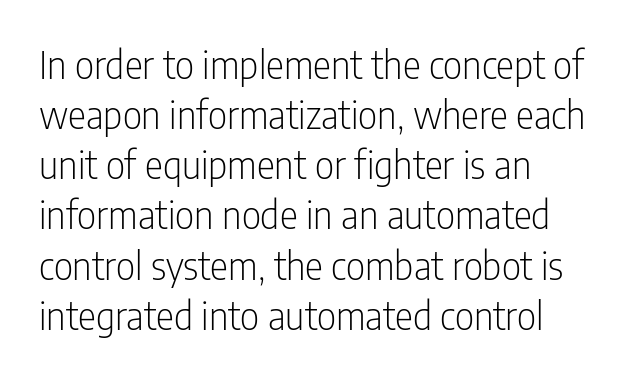
The image shows 38 px light, condensed sans-serif type, upright; set left-aligned, normal line spacing (1.32x), normal letter spacing, not underlined; low stroke contrast and a medium x-height.
